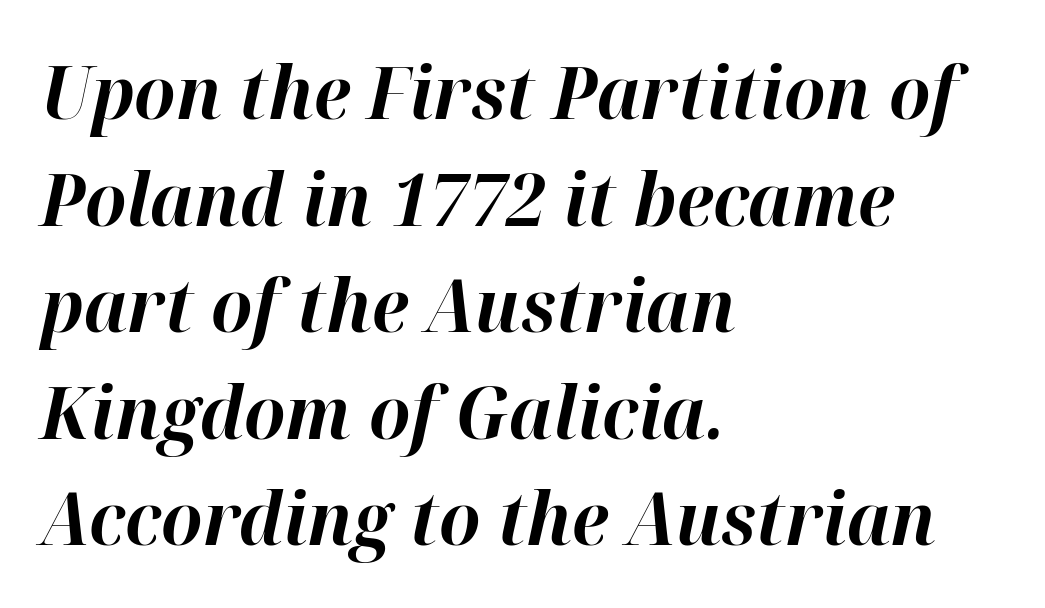
{"italic": "yes", "lean": "right", "slant_degrees": 12, "bold": "yes", "weight": "bold", "width": "normal", "stroke_contrast": "high", "x_height": "medium", "monospaced": "no", "underline": "no", "align": "left", "line_spacing": "normal", "line_spacing_ratio": 1.46, "letter_spacing": "normal", "letter_spacing_em": 0.0, "glyph_px": 73}
